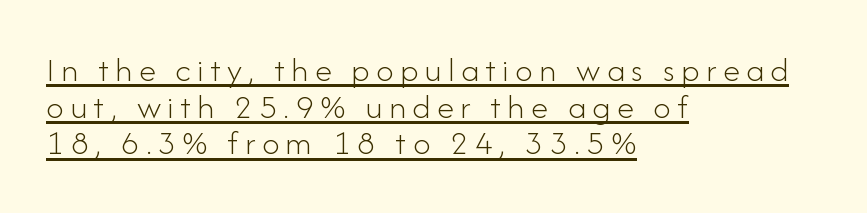
Q: Is the text bold? A: No.
Q: Is the text italic (slanted)? A: No, it is upright.
Q: Is the typeface a serif or a sans-serif typeface? A: Sans-serif.
Q: Is the text underlined? A: Yes.
Q: How is the paragraph aligned? A: Left-aligned.
Q: Is the spacing between lines tight, normal or loose? A: Tight.
Q: Width (condensed, normal, or wide)? A: Normal.
Q: Stroke contrast? A: Low.
Q: x-height? A: Small.
Q: Monospaced? A: No.
